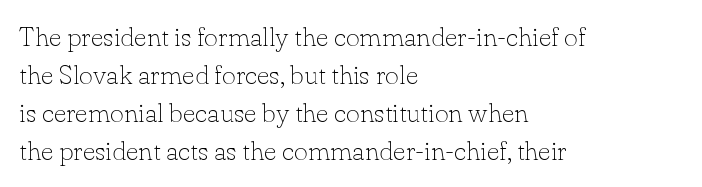
{"italic": "no", "bold": "no", "underline": "no", "align": "left", "line_spacing": "normal", "line_spacing_ratio": 1.41, "letter_spacing": "normal", "letter_spacing_em": 0.0, "glyph_px": 27}
